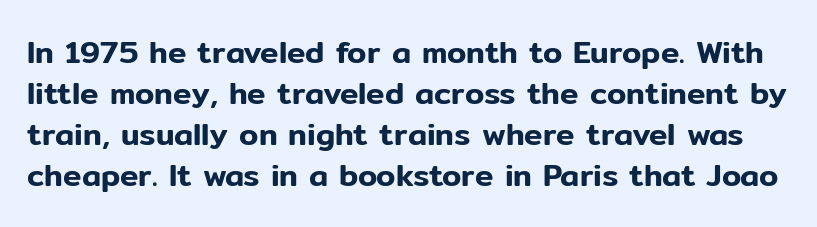
{"serif": "no", "italic": "no", "width": "normal", "stroke_contrast": "low", "x_height": "medium", "monospaced": "no", "underline": "no", "line_spacing": "normal", "line_spacing_ratio": 1.32, "letter_spacing": "normal", "letter_spacing_em": 0.0, "glyph_px": 31}
